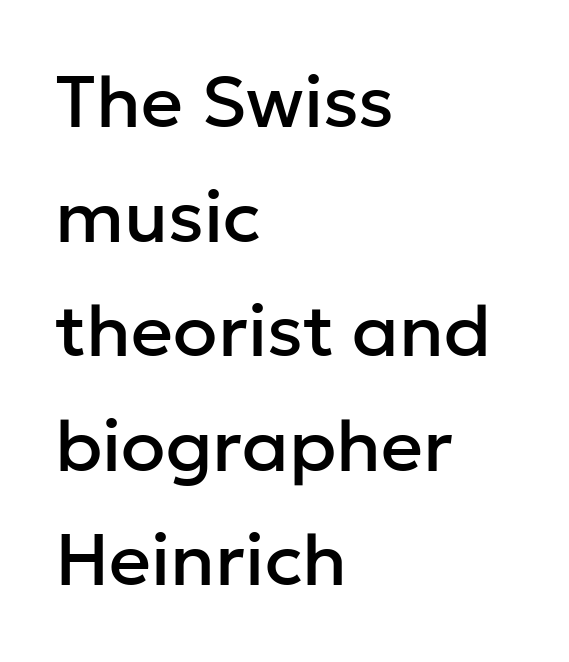
The image shows 73 px sans-serif type, upright; set left-aligned, normal line spacing (1.57x), normal letter spacing, not underlined; low stroke contrast and a medium x-height.
